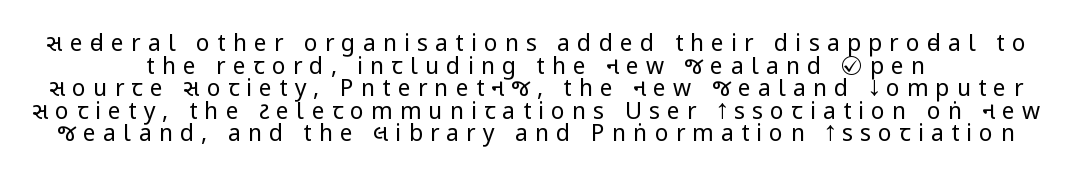
Each row of text sits above clean, open space. Substantial extra tracking has been applied to these lines. This block would grow much taller if given ordinary leading; it's compressed now. The paragraph has two soft edges and a firm central axis. The typesetting does not lean heavy: it is not bold.
